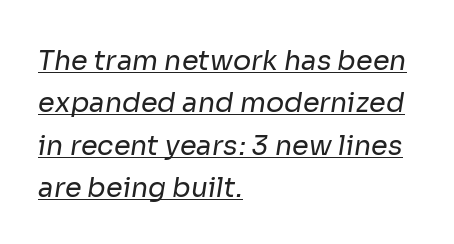
Q: Is the text bold? A: No.
Q: Is the text underlined? A: Yes.
Q: How is the paragraph aligned? A: Left-aligned.
Q: Is the spacing between letters normal or unusually wide? A: Normal.
Q: Is the spacing between lines tight, normal or loose? A: Normal.
